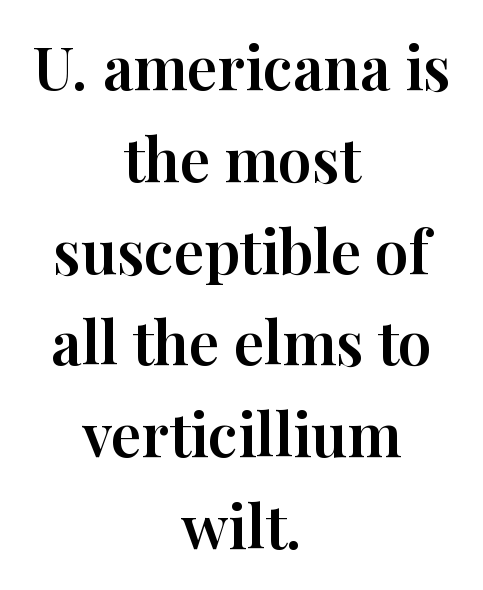
Q: Is the text italic (slanted)? A: No, it is upright.
Q: Is the typeface a serif or a sans-serif typeface? A: Serif.
Q: Is the text underlined? A: No.
Q: How is the paragraph aligned? A: Centered.
Q: Is the spacing between letters normal or unusually wide? A: Normal.
Q: Is the spacing between lines tight, normal or loose? A: Normal.
Q: Width (condensed, normal, or wide)? A: Normal.
Q: Stroke contrast? A: High.
Q: x-height? A: Medium.
Q: Monospaced? A: No.
